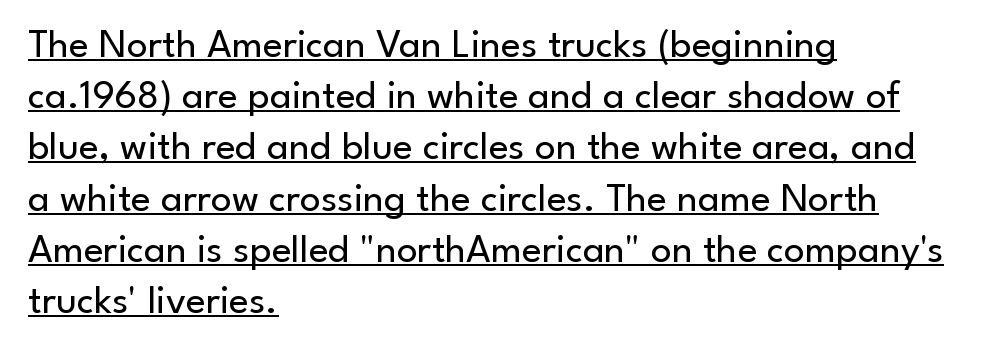
Interline gaps are of average width in this sample. Counters stay open thanks to moderate or lighter strokes. You can tell from the bare stems that sans-serif type was used. What decoration does the sample have? An underline. Posture: upright roman. A typesetter would call this proportional, since set widths differ per character.
